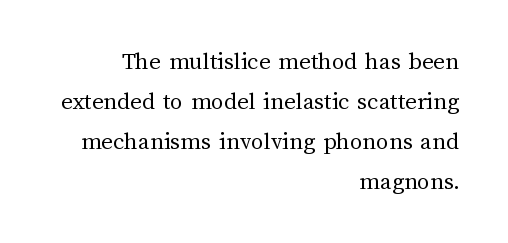
Q: Is the text bold? A: No.
Q: Is the text italic (slanted)? A: No, it is upright.
Q: Is the text underlined? A: No.
Q: How is the paragraph aligned? A: Right-aligned.
Q: Is the spacing between letters normal or unusually wide? A: Normal.
Q: Is the spacing between lines tight, normal or loose? A: Normal.
